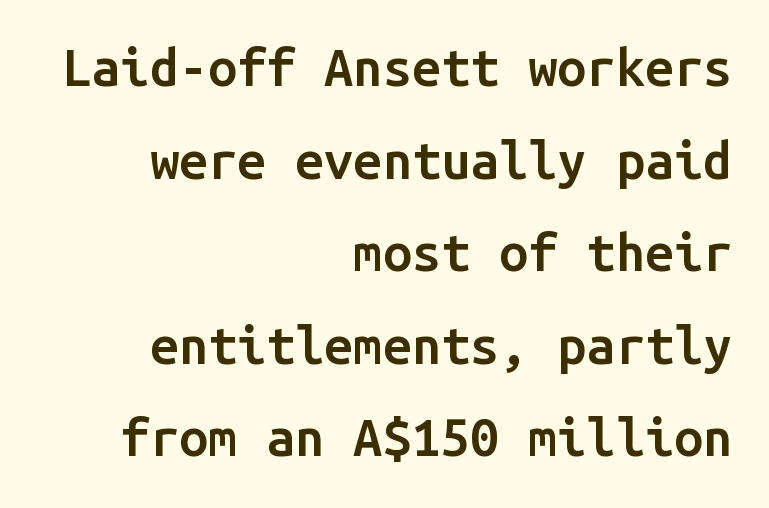
{"serif": "no", "italic": "no", "bold": "semi", "weight": "semibold", "width": "normal", "stroke_contrast": "low", "x_height": "medium", "monospaced": "yes", "underline": "no", "align": "right", "line_spacing_ratio": 1.78, "letter_spacing": "normal", "letter_spacing_em": 0.0, "glyph_px": 52}
